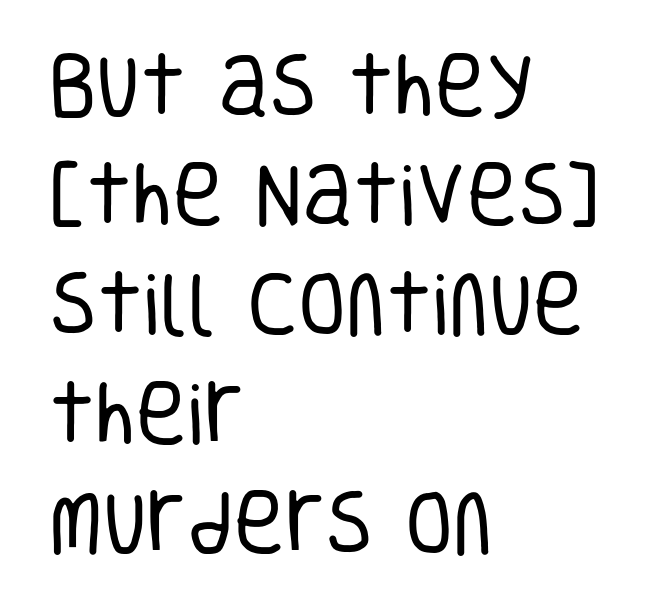
{"serif": "no", "italic": "no", "bold": "no", "weight": "regular", "width": "condensed", "stroke_contrast": "low", "x_height": "large", "monospaced": "no", "underline": "no", "align": "left", "line_spacing": "normal", "line_spacing_ratio": 1.56, "letter_spacing": "normal", "letter_spacing_em": 0.0, "glyph_px": 70}
